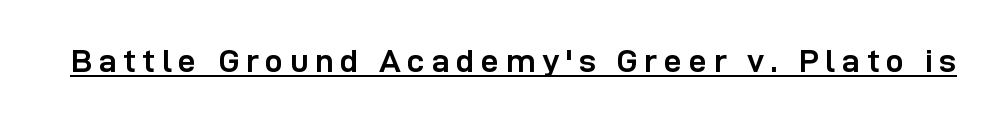
The image shows 32 px semibold sans-serif type, upright; set unusually wide letter spacing (+0.21 em), underlined; low stroke contrast and a medium x-height.
